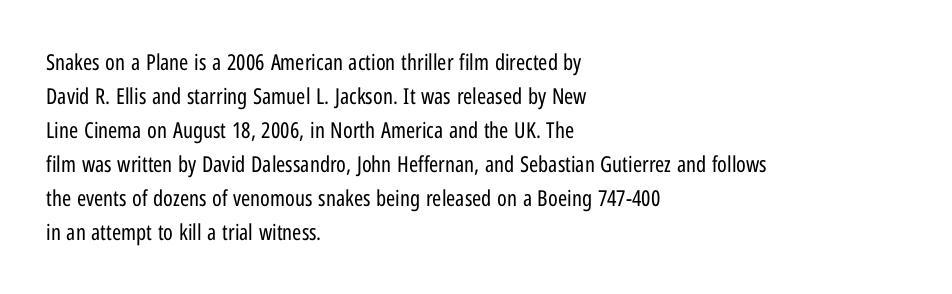
Caption: multi-line text, flush left, ragged right. Rendered with straight, roman letterforms. Beneath every word, the page is bare. Weight: not bold — regular or lighter. Nobody touched the tracking dial on this one. Vertically, the passage feels balanced, rows spaced as you'd expect.
